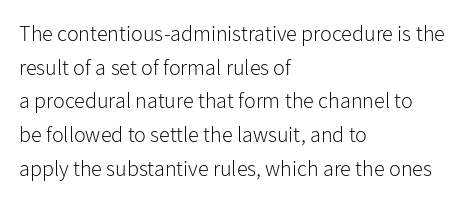
Unbolded letterforms with no extra heft. The letterforms sit shoulder to shoulder at normal distance. Line spacing here is normal. Glance below the letters and you will spot only blank space. Visually the block forms a straight wall on the left and a jagged coastline on the right.
